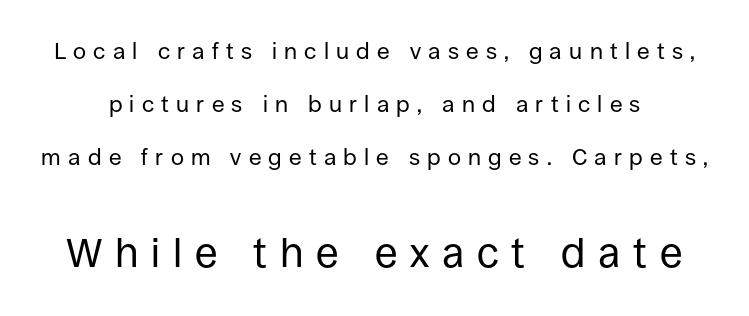
{"serif": "no", "italic": "no", "bold": "no", "weight": "regular", "width": "normal", "stroke_contrast": "low", "x_height": "large", "monospaced": "no", "underline": "no", "line_spacing": "loose", "line_spacing_ratio": 2.3, "letter_spacing": "wide", "letter_spacing_em": 0.31, "larger_block": "second", "size_ratio": 1.78, "glyph_px": 41}
